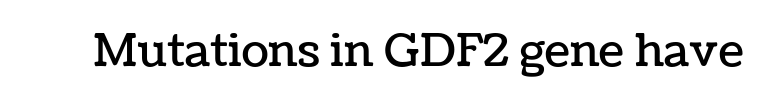
The image shows 45 px text type, upright; set normal letter spacing, not underlined; low stroke contrast and a medium x-height.
